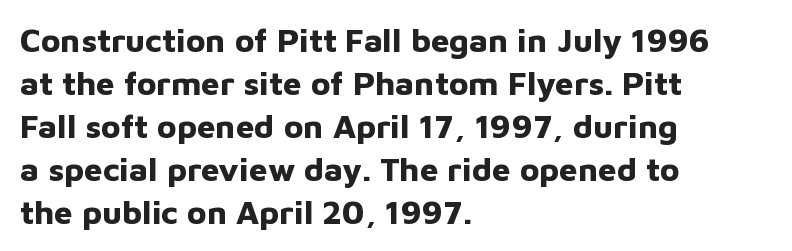
Layout note: lines flush left. Strokes here are thick enough to call this a true bold. The font family rendered here belongs to the sans-serif group. The area under the type is left untouched.
